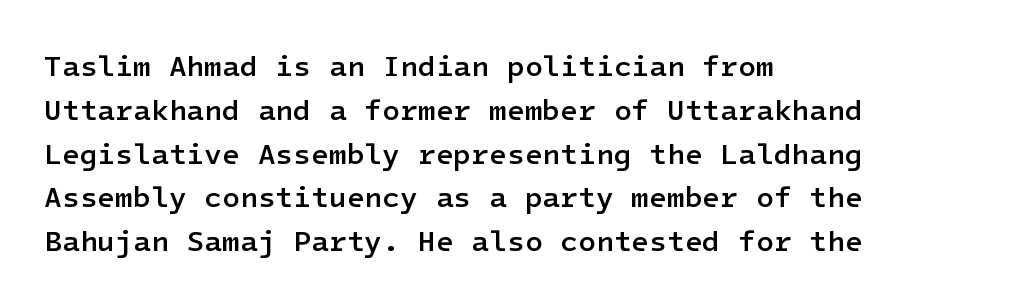
{"serif": "no", "italic": "no", "bold": "semi", "weight": "semibold", "width": "normal", "stroke_contrast": "low", "x_height": "medium", "underline": "no", "align": "left", "line_spacing": "normal", "line_spacing_ratio": 1.51, "letter_spacing": "normal", "letter_spacing_em": 0.0, "glyph_px": 29}
